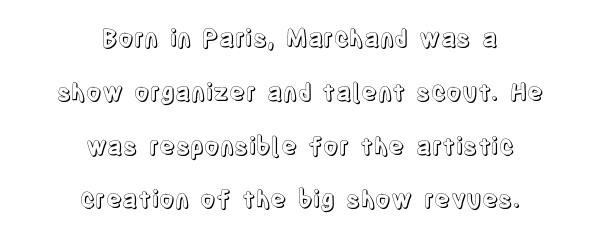
The gap between lines stays unmarked. Students, observe: this is what heavily led, spacious text looks like. A typesetter would mark this as roman, not italic. What stands out about the letter spacing? Nothing — it is the standard amount. The paragraph shown floats in the horizontal middle.
